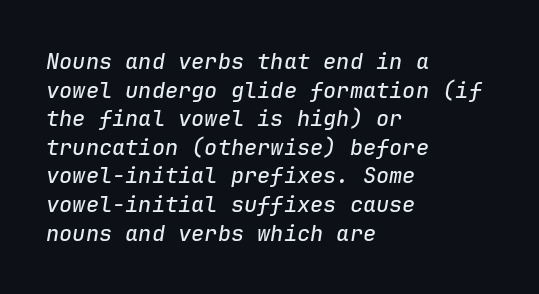
Q: Is the text italic (slanted)? A: Yes, it leans right by about 9 degrees.
Q: Is the text underlined? A: No.
Q: How is the paragraph aligned? A: Left-aligned.
Q: Is the spacing between letters normal or unusually wide? A: Normal.
Q: Is the spacing between lines tight, normal or loose? A: Normal.
